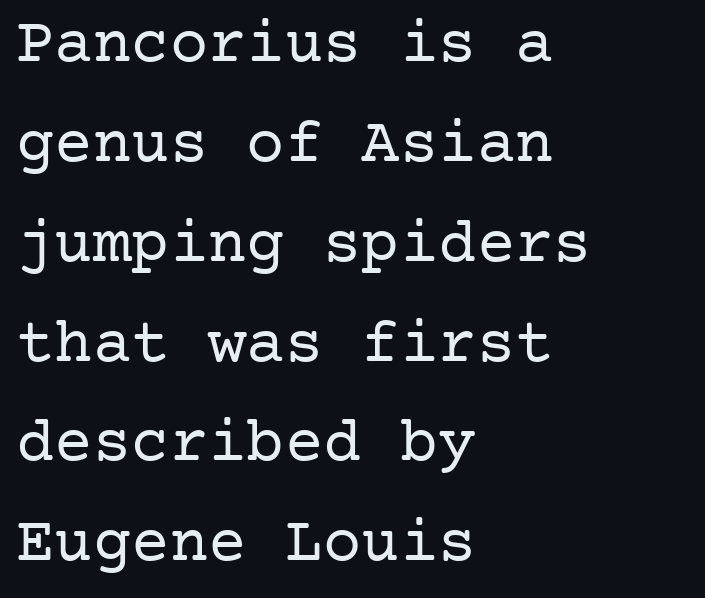
{"serif": "yes", "italic": "no", "bold": "no", "weight": "regular", "width": "normal", "stroke_contrast": "low", "x_height": "medium", "underline": "no", "align": "left", "line_spacing": "normal", "line_spacing_ratio": 1.56, "letter_spacing": "normal", "letter_spacing_em": 0.0, "glyph_px": 64}
